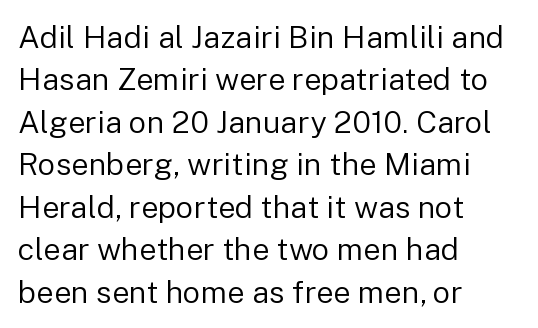
Nope, no serifs anywhere on these letters. Notice how descenders clear the ascenders below comfortably — that's standard leading. Letters have the restrained weight of plain body copy at most. Just letters on the line, the space beneath them empty.
